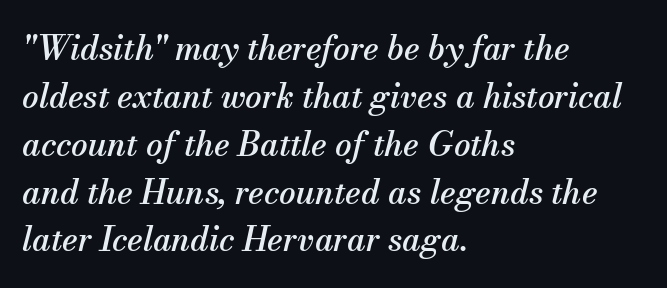
Q: Is the text italic (slanted)? A: Yes, it leans right by about 13 degrees.
Q: Is the typeface a serif or a sans-serif typeface? A: Serif.
Q: Is the text underlined? A: No.
Q: How is the paragraph aligned? A: Left-aligned.
Q: Is the spacing between letters normal or unusually wide? A: Normal.
Q: Is the spacing between lines tight, normal or loose? A: Normal.
Q: Width (condensed, normal, or wide)? A: Normal.
Q: Stroke contrast? A: Medium.
Q: x-height? A: Small.
Q: Monospaced? A: No.
